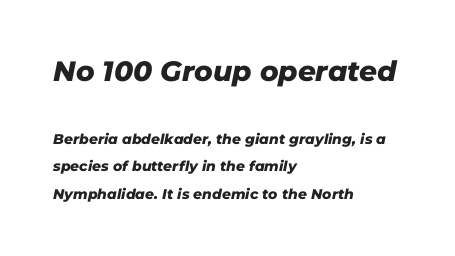
{"italic": "yes", "lean": "right", "slant_degrees": 11, "bold": "yes", "weight": "heavy", "width": "normal", "stroke_contrast": "low", "x_height": "medium", "monospaced": "no", "underline": "no", "align": "left", "line_spacing": "loose", "line_spacing_ratio": 1.95, "letter_spacing": "normal", "letter_spacing_em": 0.0, "larger_block": "first", "size_ratio": 2.0, "glyph_px": 28}
